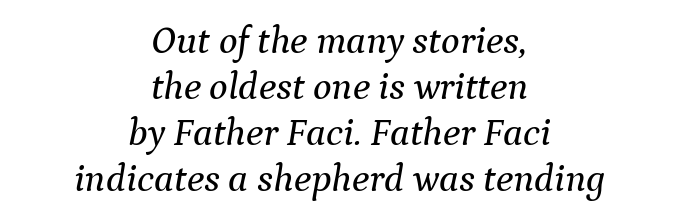
Q: Is the text italic (slanted)? A: Yes, it leans right by about 9 degrees.
Q: Is the typeface a serif or a sans-serif typeface? A: Serif.
Q: Is the text underlined? A: No.
Q: How is the paragraph aligned? A: Centered.
Q: Is the spacing between letters normal or unusually wide? A: Normal.
Q: Width (condensed, normal, or wide)? A: Normal.
Q: Stroke contrast? A: Medium.
Q: x-height? A: Medium.
Q: Monospaced? A: No.
